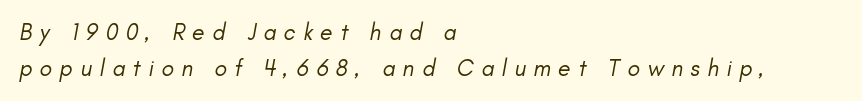
The paragraph shown leans on its left margin. The leading is moderate, giving the passage an even texture. Weight: not bold — regular or lighter. The horizontal fit of the characters is loose and conspicuously gappy.
